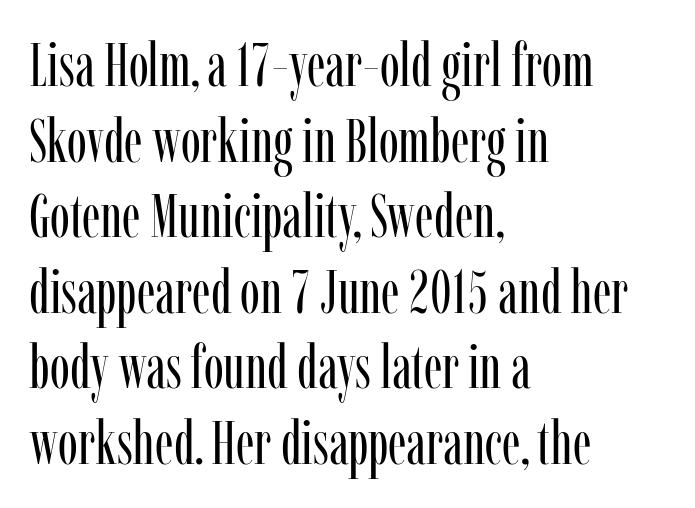
Q: Is the text bold? A: No.
Q: Is the text italic (slanted)? A: No, it is upright.
Q: Is the typeface a serif or a sans-serif typeface? A: Serif.
Q: Is the text underlined? A: No.
Q: How is the paragraph aligned? A: Left-aligned.
Q: Is the spacing between letters normal or unusually wide? A: Normal.
Q: Is the spacing between lines tight, normal or loose? A: Normal.
Q: Width (condensed, normal, or wide)? A: Condensed.
Q: Stroke contrast? A: Low.
Q: x-height? A: Medium.
Q: Monospaced? A: No.
